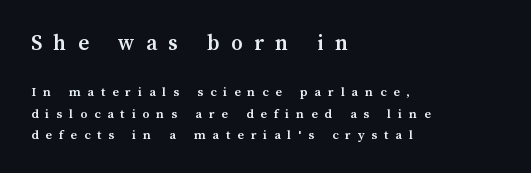
{"italic": "no", "bold": "yes", "underline": "no", "align": "left", "line_spacing": "normal", "line_spacing_ratio": 1.52, "letter_spacing": "wide", "letter_spacing_em": 0.49, "larger_block": "first", "size_ratio": 1.64, "glyph_px": 23}
